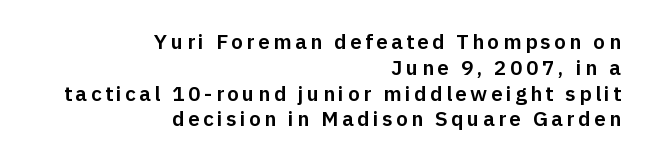
The image shows 21 px text type, upright; set right-aligned, line spacing 1.23x, not underlined.
